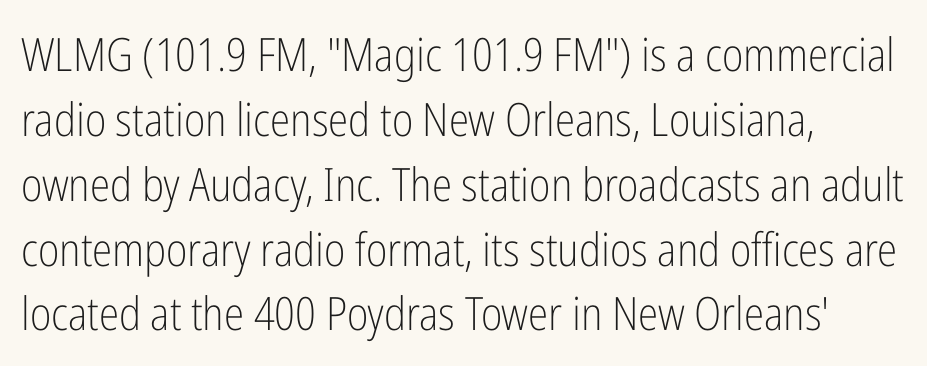
The rendering anchors every line to the left-hand side. The font is comparable to plain body text, perhaps lighter. Decoration check: the copy has no underline. Upright lettering throughout. This block has exactly the height ordinary leading produces.
